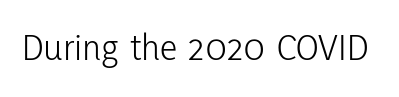
The image shows 39 px light, condensed sans-serif type, upright; set normal letter spacing, not underlined; low stroke contrast and a medium x-height.
